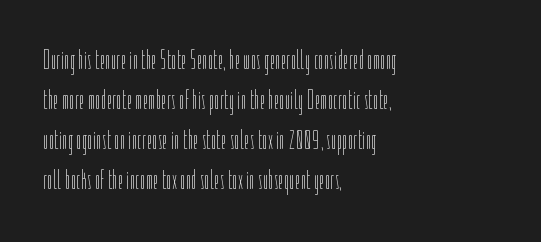
{"italic": "no", "bold": "no", "weight": "thin", "width": "condensed", "stroke_contrast": "low", "x_height": "medium", "monospaced": "no", "underline": "no", "align": "left", "line_spacing": "normal", "line_spacing_ratio": 1.43, "letter_spacing": "normal", "letter_spacing_em": 0.0, "glyph_px": 28}
